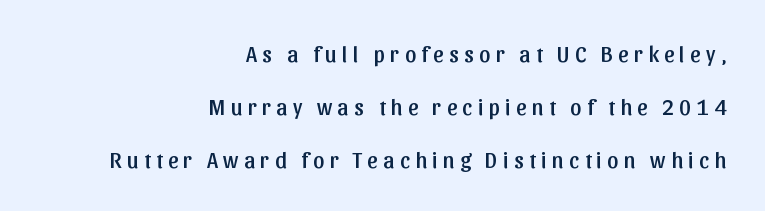
The image shows 22 px text type, upright; set right-aligned, loose line spacing (2.4x), unusually wide letter spacing (+0.25 em), not underlined.
